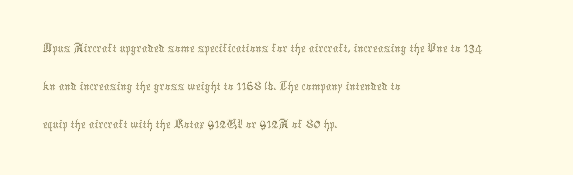
The font's upright variant was chosen for this text. Tracking value appears to be zero — textbook default spacing. Which margin do the lines hug? The left one — the right edge is uneven. This sample has the flowing, uneven cadence of proportional lettering. No letter is thick-stroked: the sample isn't bold. Just letters on the line, the space beneath them empty.
